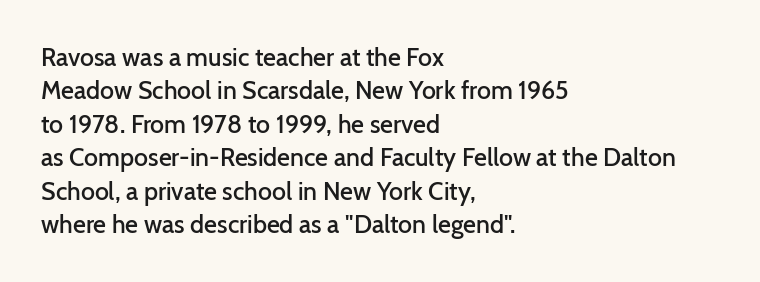
Q: Is the text bold? A: Semi-bold.
Q: Is the text italic (slanted)? A: No, it is upright.
Q: Is the text underlined? A: No.
Q: How is the paragraph aligned? A: Left-aligned.
Q: Is the spacing between letters normal or unusually wide? A: Normal.
Q: Is the spacing between lines tight, normal or loose? A: Normal.
